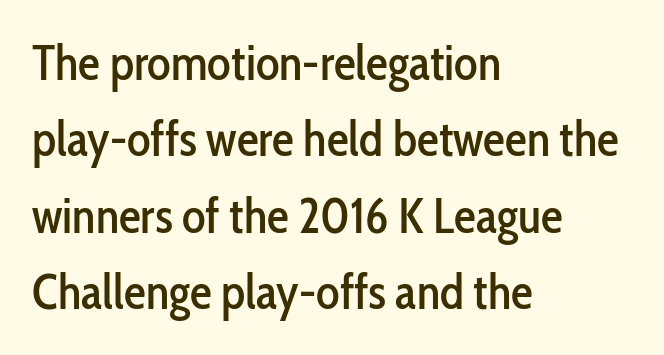
{"serif": "no", "italic": "no", "width": "condensed", "stroke_contrast": "low", "x_height": "medium", "monospaced": "no", "underline": "no", "align": "left", "line_spacing": "normal", "line_spacing_ratio": 1.56, "letter_spacing": "normal", "letter_spacing_em": 0.0, "glyph_px": 49}
